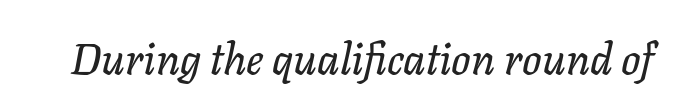
The image shows 43 px text type, italic (leaning right); set normal letter spacing, not underlined; low stroke contrast and a medium x-height.
